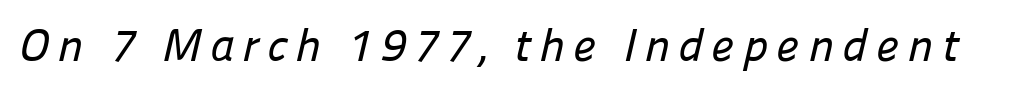
Q: Is the typeface a serif or a sans-serif typeface? A: Sans-serif.
Q: Is the text underlined? A: No.
Q: Width (condensed, normal, or wide)? A: Normal.
Q: Stroke contrast? A: Low.
Q: x-height? A: Medium.
Q: Monospaced? A: No.
